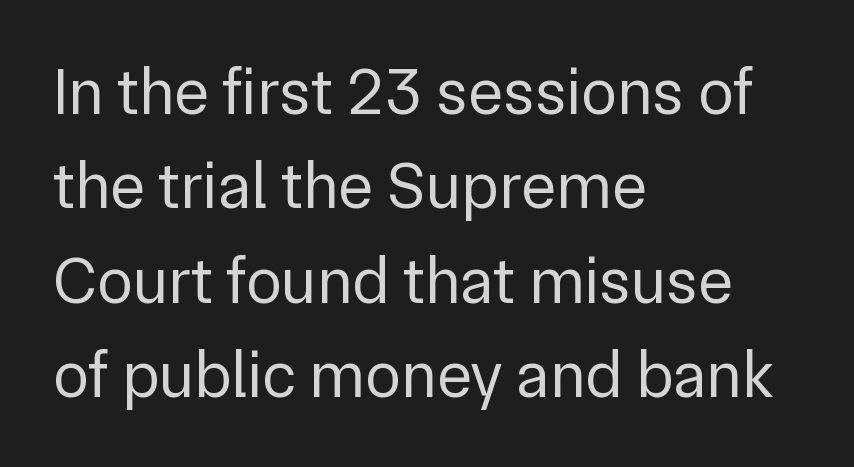
{"serif": "no", "italic": "no", "bold": "no", "weight": "regular", "width": "normal", "stroke_contrast": "low", "x_height": "medium", "monospaced": "no", "underline": "no", "align": "left", "line_spacing": "normal", "line_spacing_ratio": 1.43, "letter_spacing": "normal", "letter_spacing_em": 0.0, "glyph_px": 66}
